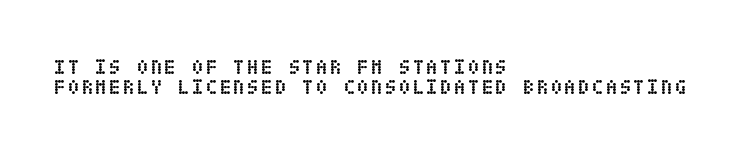
The image shows 21 px bold type, upright; set left-aligned, tight line spacing (0.97x), not underlined.
